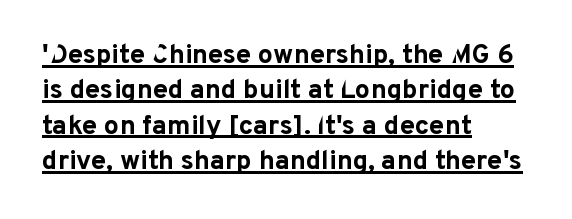
Bold? Absolutely — the strokes are thick and heavy. This is underlined copy, the kind a proofreader might mark for attention. The type is set solid horizontally, with unmodified tracking. Nope, not italic — everything's standing straight. Compared with a centered layout, this one pins lines to the left instead. What's the leading like? Ordinary, nothing unusual.
